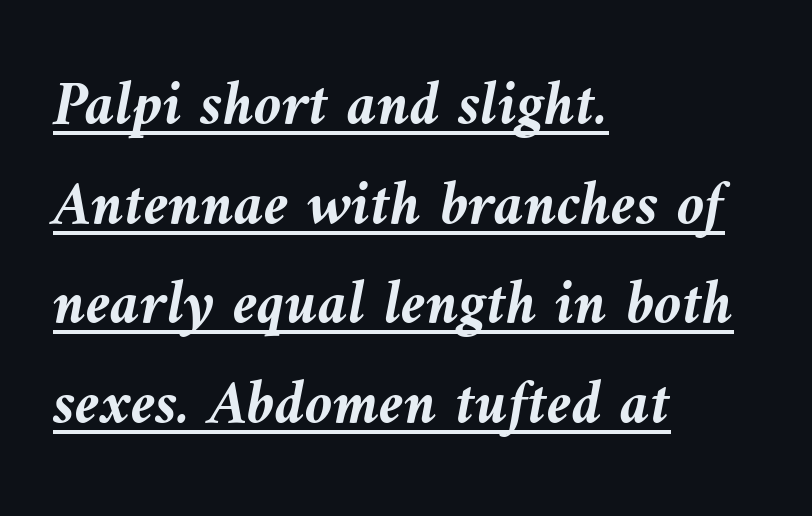
The image shows 63 px semibold type, italic (leaning left); set left-aligned, normal line spacing (1.58x), normal letter spacing, underlined; medium stroke contrast and a medium x-height.
